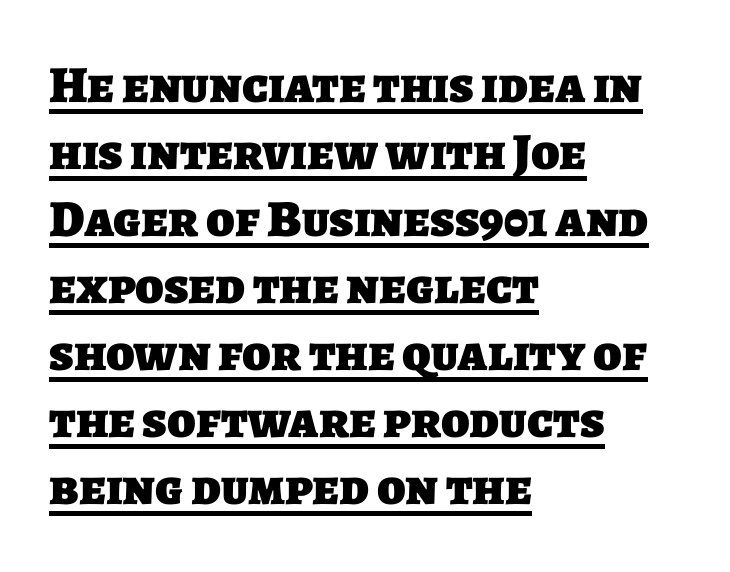
The image shows 52 px heavy sans-serif type; set left-aligned, normal line spacing (1.29x), normal letter spacing, underlined; low stroke contrast and a large x-height.
